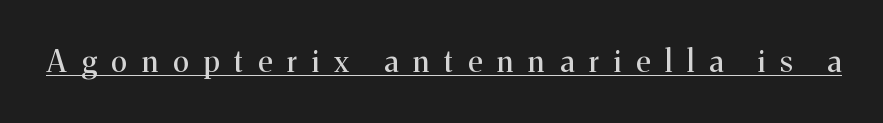
The image shows 30 px regular-weight serif type, upright; set unusually wide letter spacing (+0.5 em), underlined; medium stroke contrast and a medium x-height.
